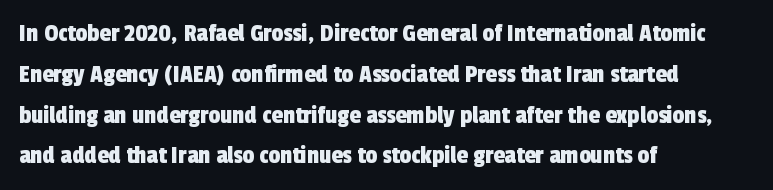
Q: Is the text underlined? A: No.
Q: How is the paragraph aligned? A: Left-aligned.
Q: Is the spacing between letters normal or unusually wide? A: Normal.
Q: Is the spacing between lines tight, normal or loose? A: Normal.
